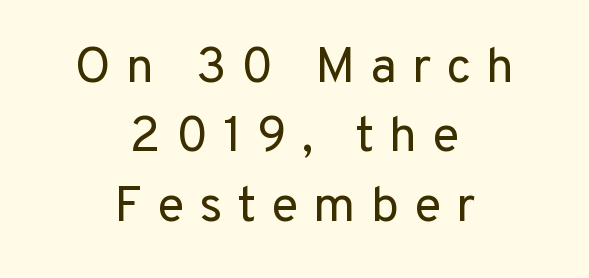
A clean baseline with only descenders dipping below it. The letters are spread apart with noticeably loose tracking. These lines stack symmetrically, like a column narrowing and widening about its center. Looks like regular typesetting: each glyph gets only the width it needs. No extra ink here — the face is not bold. Posture: upright roman.
